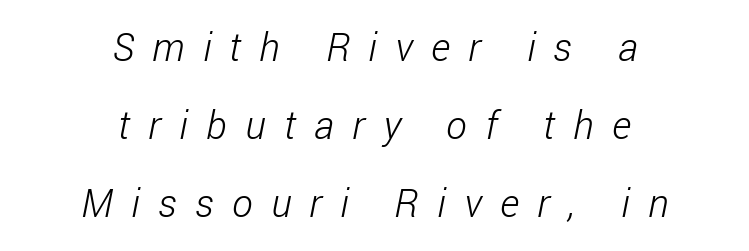
The image shows 39 px light, condensed sans-serif type; set centered, loose line spacing (2.0x), unusually wide letter spacing (+0.47 em), not underlined; low stroke contrast and a medium x-height.
